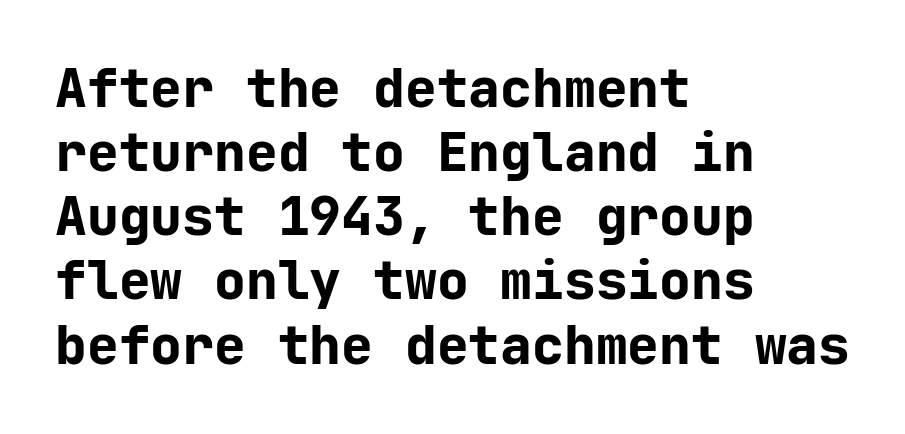
{"serif": "no", "italic": "no", "bold": "yes", "weight": "bold", "width": "normal", "stroke_contrast": "low", "x_height": "medium", "monospaced": "yes", "underline": "no", "align": "left", "line_spacing_ratio": 1.21, "letter_spacing": "normal", "letter_spacing_em": 0.0, "glyph_px": 53}
